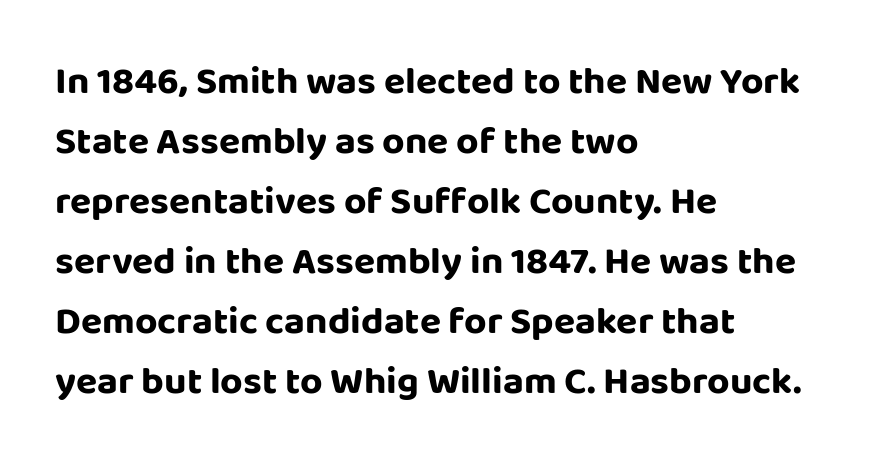
Q: Is the text italic (slanted)? A: No, it is upright.
Q: Is the typeface a serif or a sans-serif typeface? A: Sans-serif.
Q: Is the text underlined? A: No.
Q: How is the paragraph aligned? A: Left-aligned.
Q: Is the spacing between letters normal or unusually wide? A: Normal.
Q: Is the spacing between lines tight, normal or loose? A: Normal.
Q: Width (condensed, normal, or wide)? A: Normal.
Q: Stroke contrast? A: Low.
Q: x-height? A: Large.
Q: Monospaced? A: No.
